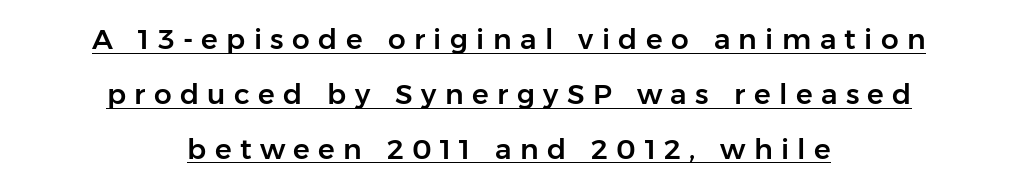
Someone cranked the tracking dial way up on this one. Every row of glyphs is offset so its center matches the block's center. The face used here is proportionally spaced, like ordinary book or web type. Is this a sans? Yes — the strokes have no serifs.
